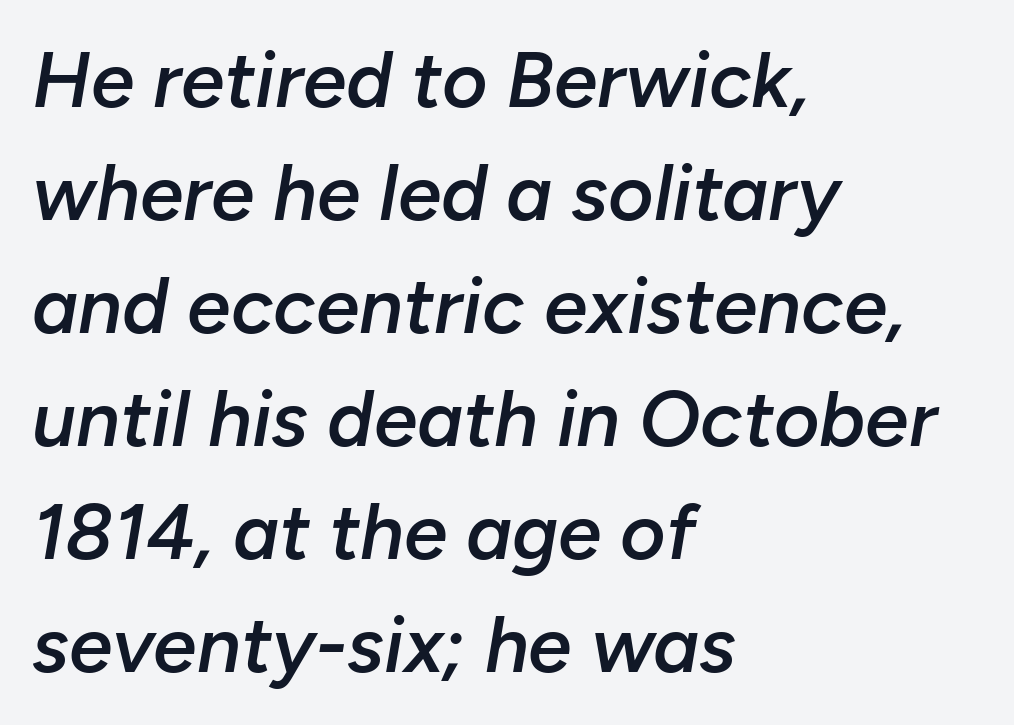
The image shows 78 px semibold type, italic (leaning right); set left-aligned, normal line spacing (1.45x), normal letter spacing, not underlined; low stroke contrast and a medium x-height.
